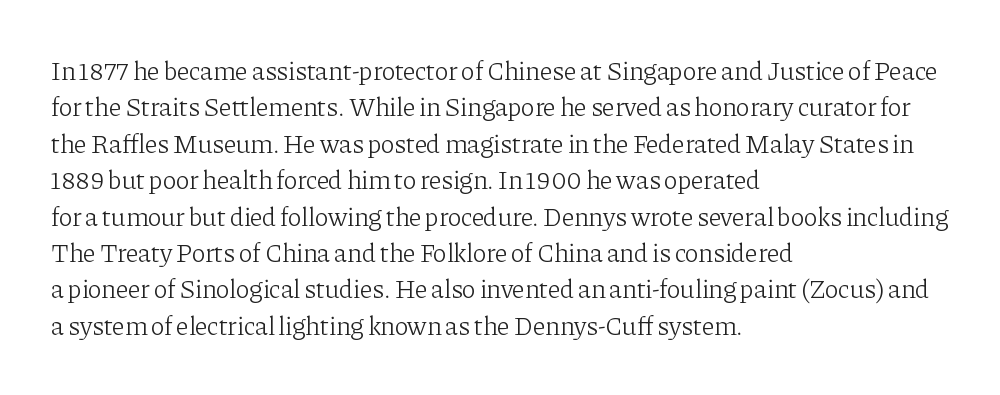
Q: Is the text bold? A: No.
Q: Is the text italic (slanted)? A: No, it is upright.
Q: Is the text underlined? A: No.
Q: How is the paragraph aligned? A: Left-aligned.
Q: Is the spacing between letters normal or unusually wide? A: Normal.
Q: Is the spacing between lines tight, normal or loose? A: Normal.
